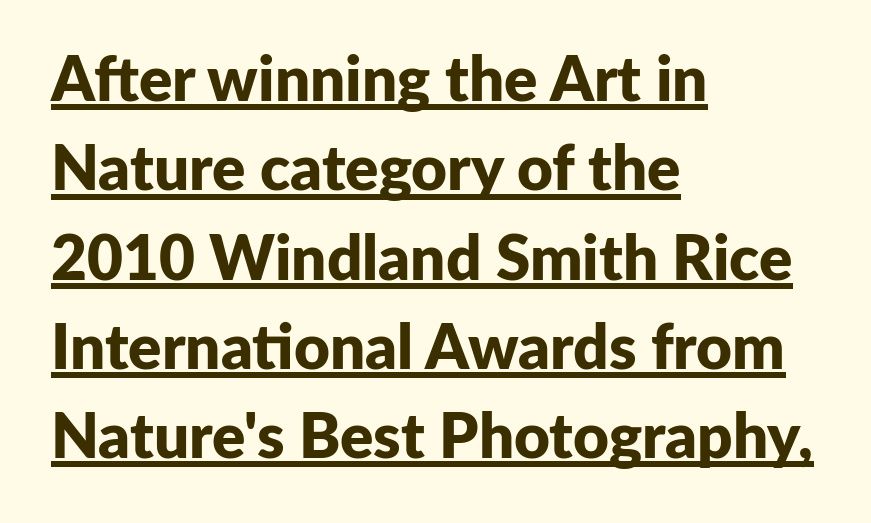
Every row of glyphs begins at an identical x-position on the left. Character widths vary here, with narrow letters taking less room than wide ones. Rows of type keep a routine distance in the vertical direction. These lines are composed in type without serifs. You can tell it's not italic because the verticals are truly vertical.
